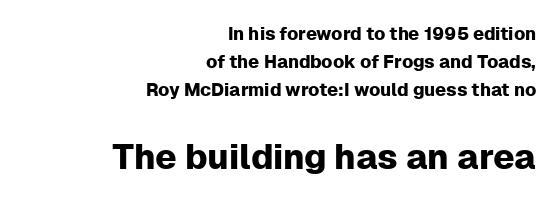
The image shows 35 px sans-serif type, upright; set right-aligned, normal line spacing (1.56x), normal letter spacing, not underlined; the second (bottom) block is 1.94x larger; low stroke contrast and a medium x-height.
